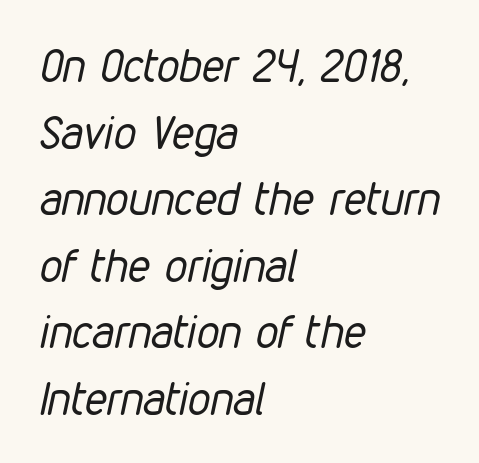
{"italic": "yes", "lean": "right", "slant_degrees": 12, "bold": "no", "weight": "regular", "width": "condensed", "stroke_contrast": "low", "x_height": "medium", "monospaced": "no", "underline": "no", "align": "left", "line_spacing": "normal", "line_spacing_ratio": 1.48, "letter_spacing": "normal", "letter_spacing_em": 0.0, "glyph_px": 45}
